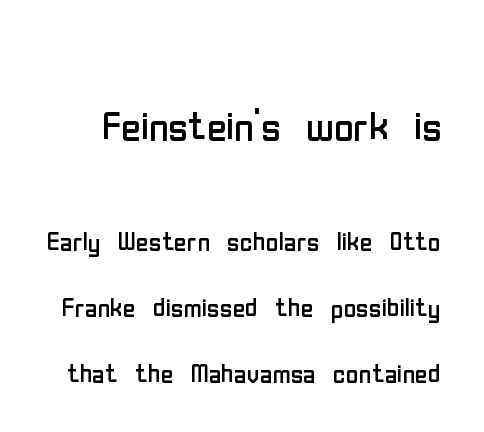
Q: Is the text bold? A: No.
Q: Is the text italic (slanted)? A: No, it is upright.
Q: Is the typeface a serif or a sans-serif typeface? A: Sans-serif.
Q: Is the text underlined? A: No.
Q: Is the spacing between letters normal or unusually wide? A: Normal.
Q: Which block of text is set in a larger size, the first (top) or the second (bottom)? A: The first (top) one.
Q: Width (condensed, normal, or wide)? A: Condensed.
Q: Stroke contrast? A: Low.
Q: x-height? A: Medium.
Q: Monospaced? A: No.
